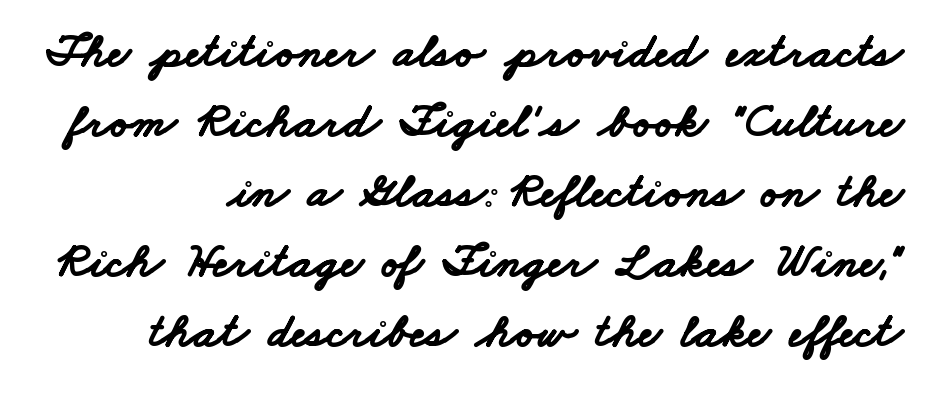
{"serif": "no", "bold": "yes", "weight": "bold", "width": "wide", "stroke_contrast": "low", "x_height": "small", "monospaced": "no", "underline": "no", "line_spacing": "normal", "line_spacing_ratio": 1.43, "letter_spacing": "normal", "letter_spacing_em": 0.0, "glyph_px": 49}
